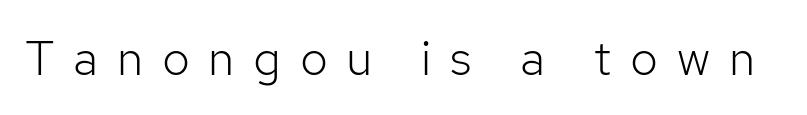
Descenders are the only things crossing below the line. Tall strokes in this sample are plumb rather than angled. Serif or sans? Sans — the stroke terminals are bare. Think standard paragraph weight, or any step lighter than that. Proportional: the letters do not fall into vertical columns.
